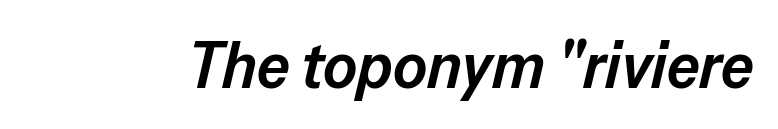
{"italic": "yes", "lean": "right", "slant_degrees": 13, "bold": "semi", "weight": "semibold", "width": "normal", "stroke_contrast": "low", "x_height": "medium", "monospaced": "no", "underline": "no", "letter_spacing": "normal", "letter_spacing_em": 0.0, "glyph_px": 65}
